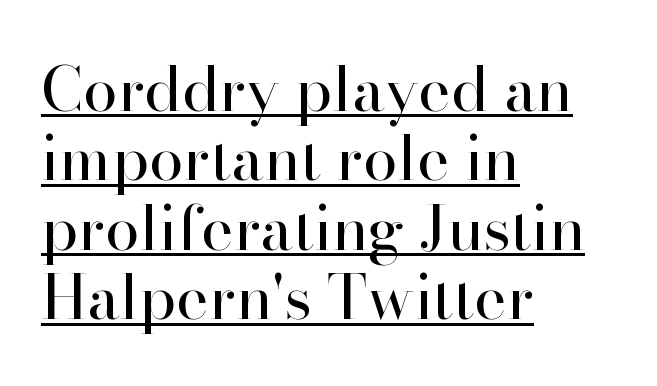
Is the letter spacing exaggerated? No — it looks like the ordinary default. Proportional: the letters do not fall into vertical columns. Stems and bowls with no extra thickness — not bold. Reading down the block, your eye returns to a fixed left position each line. The specimen includes a rule beneath the text block's lines.
